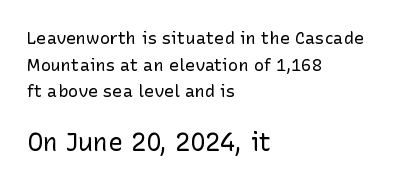
{"italic": "no", "bold": "no", "underline": "no", "align": "left", "line_spacing": "normal", "line_spacing_ratio": 1.57, "letter_spacing": "normal", "letter_spacing_em": 0.0, "larger_block": "second", "size_ratio": 1.47, "glyph_px": 25}
